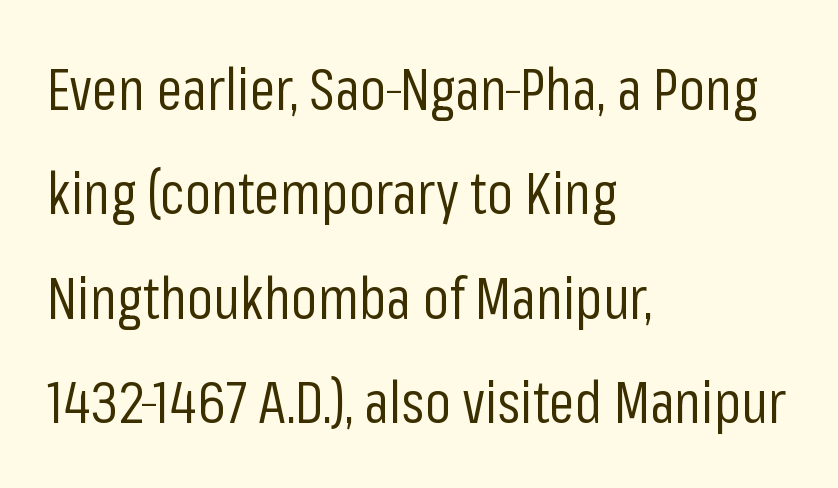
Q: Is the text bold? A: No.
Q: Is the text italic (slanted)? A: No, it is upright.
Q: Is the typeface a serif or a sans-serif typeface? A: Sans-serif.
Q: Is the text underlined? A: No.
Q: How is the paragraph aligned? A: Left-aligned.
Q: Is the spacing between letters normal or unusually wide? A: Normal.
Q: Width (condensed, normal, or wide)? A: Condensed.
Q: Stroke contrast? A: Low.
Q: x-height? A: Medium.
Q: Monospaced? A: No.
